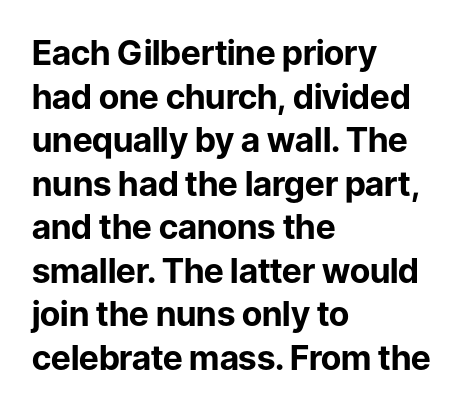
{"serif": "no", "italic": "no", "bold": "yes", "weight": "bold", "width": "normal", "stroke_contrast": "low", "x_height": "medium", "monospaced": "no", "underline": "no", "align": "left", "line_spacing": "normal", "line_spacing_ratio": 1.28, "letter_spacing": "normal", "letter_spacing_em": 0.0, "glyph_px": 34}
